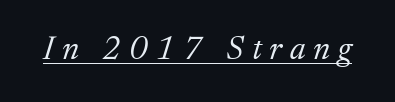
Q: Is the text bold? A: No.
Q: Is the text italic (slanted)? A: Yes, it leans right by about 17 degrees.
Q: Is the typeface a serif or a sans-serif typeface? A: Serif.
Q: Is the text underlined? A: Yes.
Q: Is the spacing between letters normal or unusually wide? A: Unusually wide.
Q: Width (condensed, normal, or wide)? A: Normal.
Q: Stroke contrast? A: Medium.
Q: x-height? A: Medium.
Q: Monospaced? A: No.
